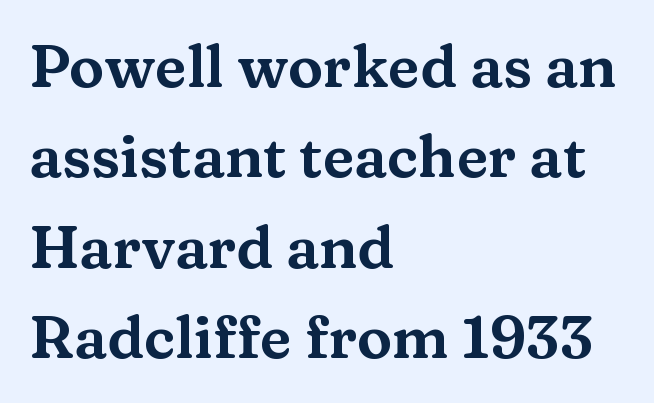
{"serif": "yes", "italic": "no", "width": "wide", "stroke_contrast": "medium", "x_height": "medium", "monospaced": "no", "underline": "no", "align": "left", "line_spacing": "normal", "line_spacing_ratio": 1.53, "letter_spacing": "normal", "letter_spacing_em": 0.0, "glyph_px": 59}
